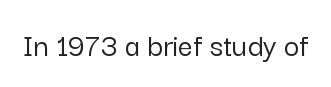
Q: Is the text italic (slanted)? A: No, it is upright.
Q: Is the typeface a serif or a sans-serif typeface? A: Sans-serif.
Q: Is the text underlined? A: No.
Q: Is the spacing between letters normal or unusually wide? A: Normal.
Q: Width (condensed, normal, or wide)? A: Normal.
Q: Stroke contrast? A: Low.
Q: x-height? A: Medium.
Q: Monospaced? A: No.
